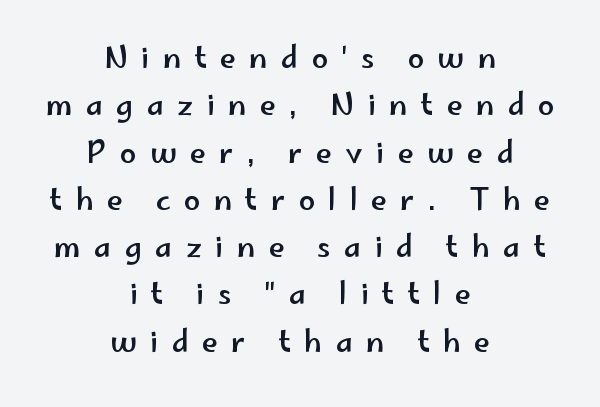
{"serif": "no", "italic": "no", "width": "wide", "stroke_contrast": "low", "x_height": "small", "monospaced": "no", "underline": "no", "align": "center", "line_spacing": "normal", "line_spacing_ratio": 1.63, "letter_spacing": "wide", "letter_spacing_em": 0.46, "glyph_px": 29}
